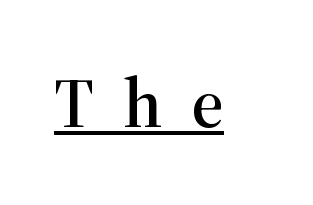
Q: Is the text italic (slanted)? A: No, it is upright.
Q: Is the typeface a serif or a sans-serif typeface? A: Serif.
Q: Is the text underlined? A: Yes.
Q: Is the spacing between letters normal or unusually wide? A: Unusually wide.
Q: Width (condensed, normal, or wide)? A: Normal.
Q: Stroke contrast? A: High.
Q: x-height? A: Medium.
Q: Monospaced? A: No.
